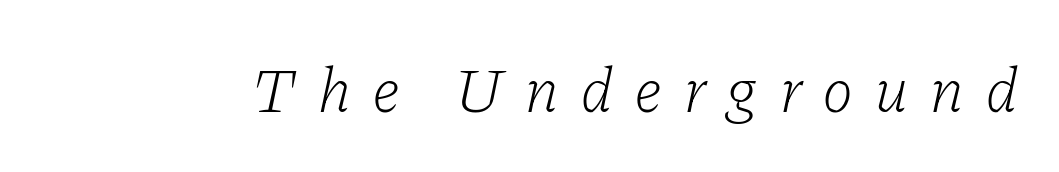
Q: Is the text bold? A: No.
Q: Is the text italic (slanted)? A: Yes, it leans right by about 11 degrees.
Q: Is the typeface a serif or a sans-serif typeface? A: Serif.
Q: Is the text underlined? A: No.
Q: Is the spacing between letters normal or unusually wide? A: Unusually wide.
Q: Width (condensed, normal, or wide)? A: Normal.
Q: Stroke contrast? A: Low.
Q: x-height? A: Medium.
Q: Monospaced? A: No.
